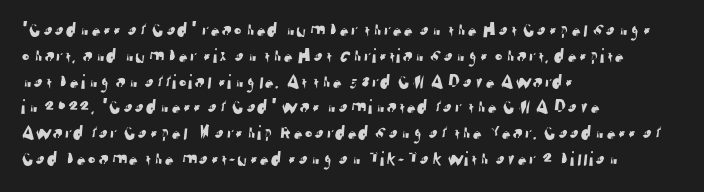
{"underline": "no", "align": "left", "line_spacing_ratio": 1.23, "letter_spacing": "normal", "letter_spacing_em": 0.0, "glyph_px": 21}
